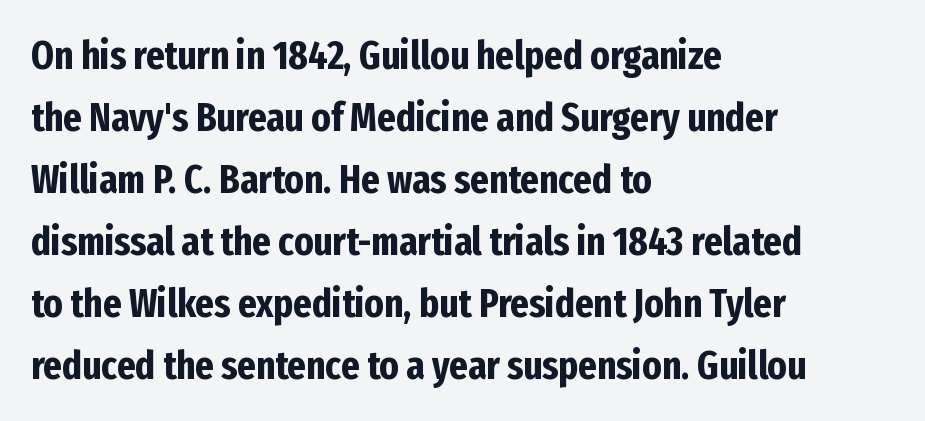
{"serif": "no", "italic": "no", "bold": "yes", "weight": "bold", "width": "condensed", "stroke_contrast": "low", "x_height": "medium", "monospaced": "no", "underline": "no", "align": "left", "line_spacing": "normal", "line_spacing_ratio": 1.55, "letter_spacing": "normal", "letter_spacing_em": 0.0, "glyph_px": 40}
